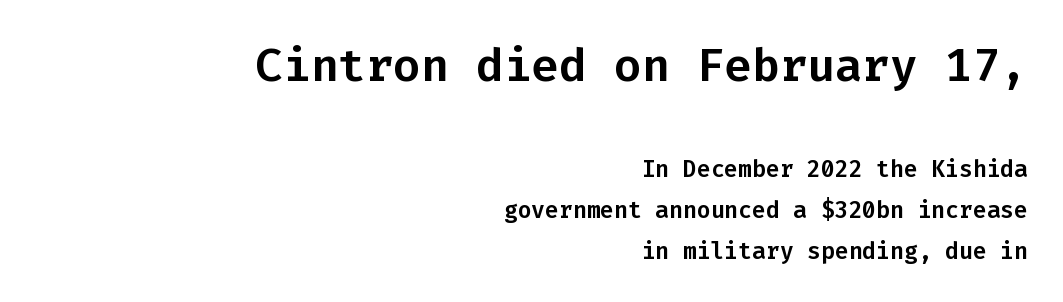
Q: Is the text italic (slanted)? A: No, it is upright.
Q: Is the typeface a serif or a sans-serif typeface? A: Sans-serif.
Q: Is the text underlined? A: No.
Q: How is the paragraph aligned? A: Right-aligned.
Q: Is the spacing between letters normal or unusually wide? A: Normal.
Q: Which block of text is set in a larger size, the first (top) or the second (bottom)? A: The first (top) one.
Q: Width (condensed, normal, or wide)? A: Normal.
Q: Stroke contrast? A: Low.
Q: x-height? A: Medium.
Q: Monospaced? A: Yes.
